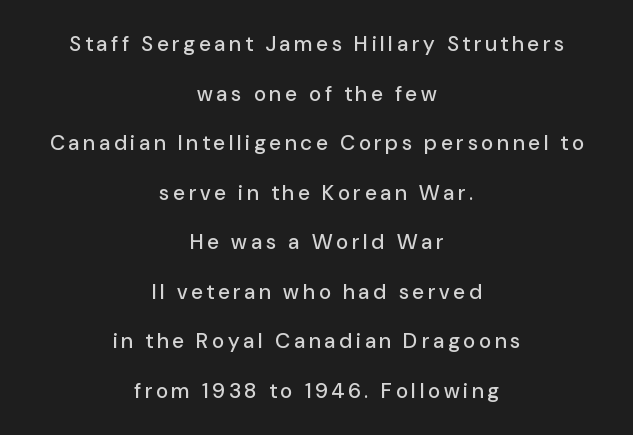
{"italic": "no", "underline": "no", "align": "center", "line_spacing": "loose", "line_spacing_ratio": 2.36, "glyph_px": 21}
